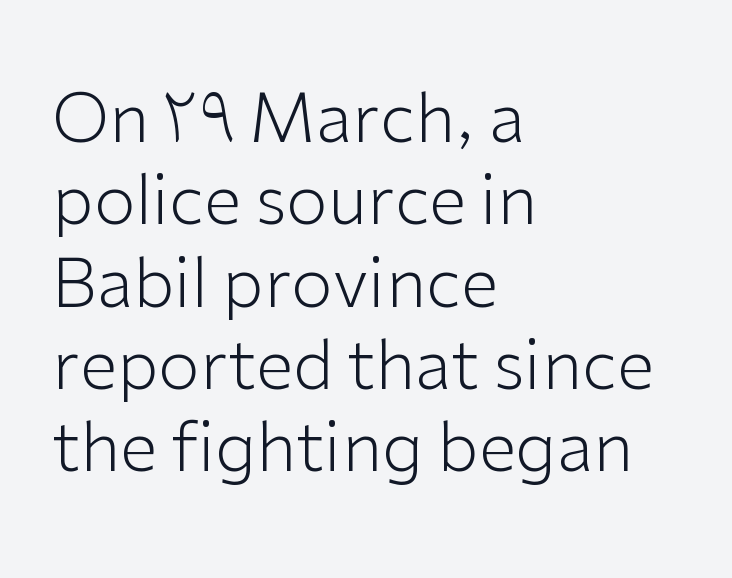
The image shows 68 px light sans-serif type, upright; set left-aligned, line spacing 1.21x, normal letter spacing, not underlined; low stroke contrast and a medium x-height.
